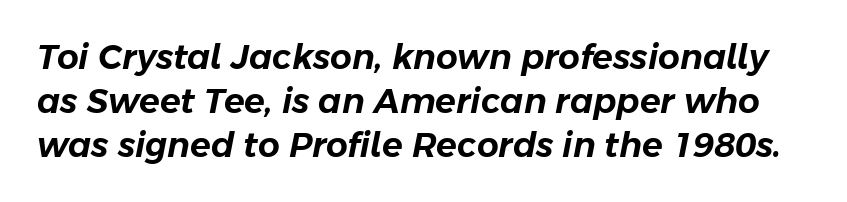
{"italic": "yes", "lean": "right", "slant_degrees": 11, "width": "normal", "stroke_contrast": "low", "x_height": "medium", "monospaced": "no", "underline": "no", "line_spacing": "normal", "line_spacing_ratio": 1.29, "letter_spacing": "normal", "letter_spacing_em": 0.0, "glyph_px": 34}
